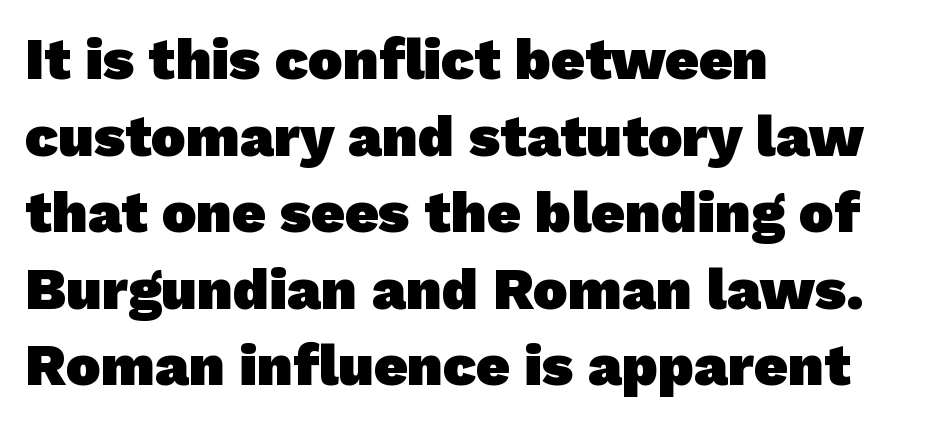
The image shows 58 px heavy sans-serif type; set left-aligned, normal line spacing (1.32x), normal letter spacing, not underlined; low stroke contrast and a medium x-height.
